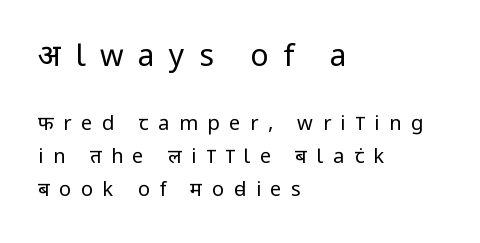
Q: Is the text bold? A: No.
Q: Is the text italic (slanted)? A: No, it is upright.
Q: Is the typeface a serif or a sans-serif typeface? A: Sans-serif.
Q: Is the text underlined? A: No.
Q: How is the paragraph aligned? A: Left-aligned.
Q: Is the spacing between letters normal or unusually wide? A: Unusually wide.
Q: Is the spacing between lines tight, normal or loose? A: Normal.
Q: Which block of text is set in a larger size, the first (top) or the second (bottom)? A: The first (top) one.
Q: Width (condensed, normal, or wide)? A: Condensed.
Q: Stroke contrast? A: Low.
Q: x-height? A: Large.
Q: Monospaced? A: No.
